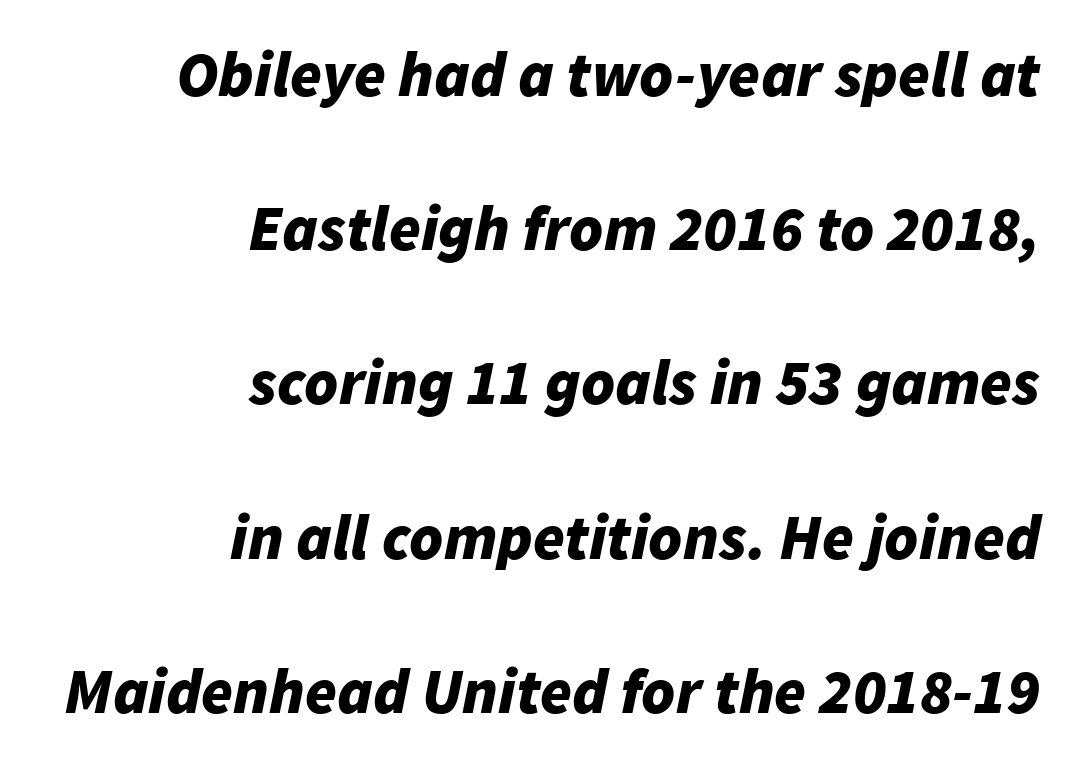
Glance below the letters and you will spot only blank space. Each letter keeps its own natural width here, so spacing adapts to shape. Each glyph is drawn with heavy, bold strokes. Does the lettering tilt? It does — this is italic. Airy leading.
